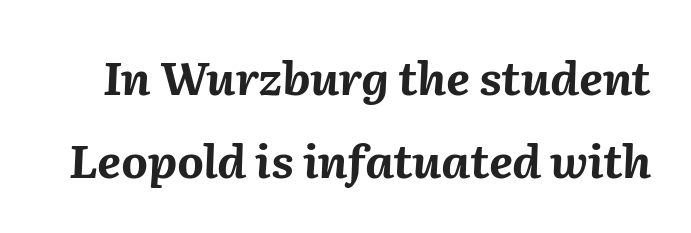
The passage shown has conventional tracking throughout. How heavy is the stroke? Heavy — this is a bold. Decoration check: the copy has no underline. Varying glyph widths throughout — classic text-font behaviour. Compared with ordinary roman type, these characters are visibly tilted.
